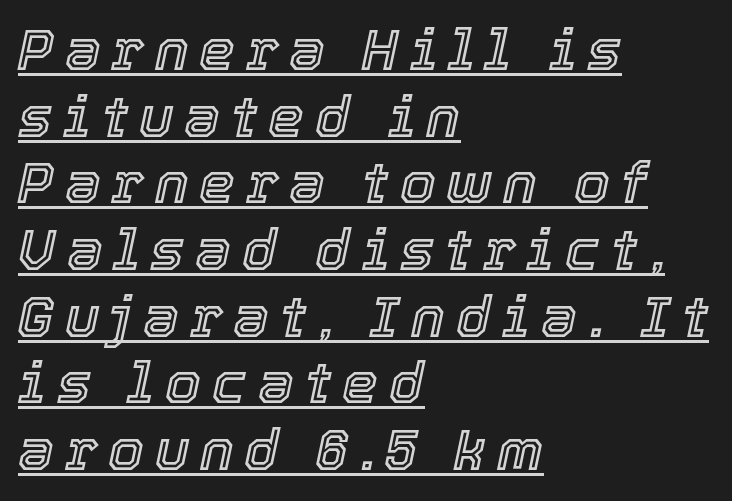
The image shows 57 px text type, italic (leaning right); set left-aligned, line spacing 1.17x, underlined; a medium x-height.
